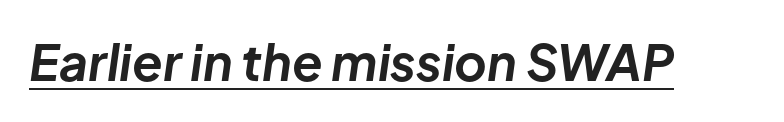
Italic: yes, the glyphs are oblique. Each glyph is drawn with heavy, bold strokes. This rendering leaves character spacing at its baseline value. You could not count columns in this text — the font is proportionally spaced.
